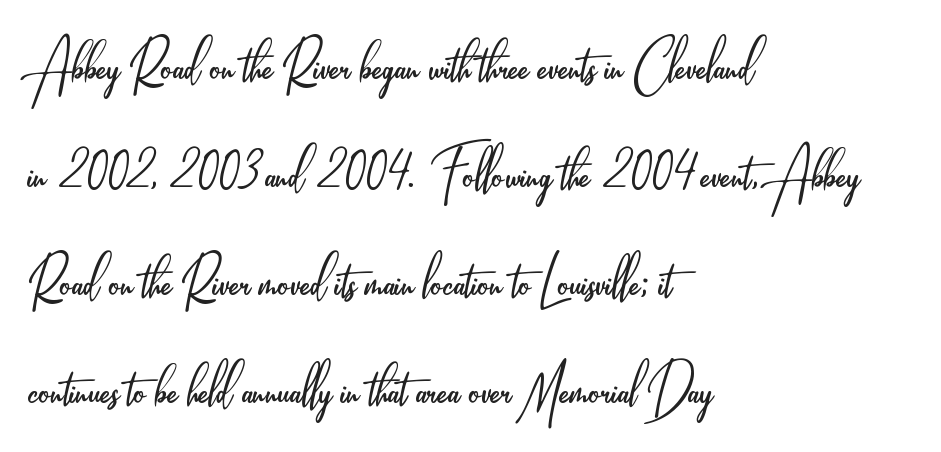
{"serif": "no", "bold": "no", "weight": "light", "width": "condensed", "stroke_contrast": "low", "x_height": "small", "monospaced": "no", "underline": "no", "align": "left", "line_spacing": "normal", "line_spacing_ratio": 1.52, "letter_spacing": "normal", "letter_spacing_em": 0.0, "glyph_px": 71}
